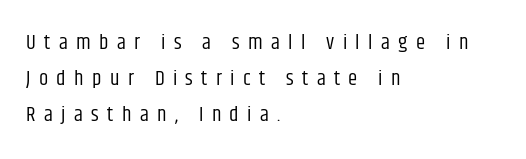
Q: Is the text bold? A: No.
Q: Is the text italic (slanted)? A: No, it is upright.
Q: Is the text underlined? A: No.
Q: How is the paragraph aligned? A: Left-aligned.
Q: Is the spacing between letters normal or unusually wide? A: Unusually wide.
